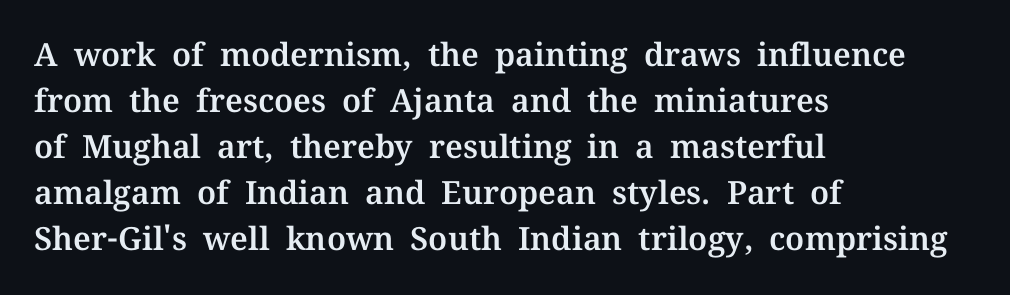
Q: Is the text italic (slanted)? A: No, it is upright.
Q: Is the typeface a serif or a sans-serif typeface? A: Serif.
Q: Is the text underlined? A: No.
Q: How is the paragraph aligned? A: Left-aligned.
Q: Is the spacing between letters normal or unusually wide? A: Normal.
Q: Is the spacing between lines tight, normal or loose? A: Normal.
Q: Width (condensed, normal, or wide)? A: Normal.
Q: Stroke contrast? A: Medium.
Q: x-height? A: Medium.
Q: Monospaced? A: No.
